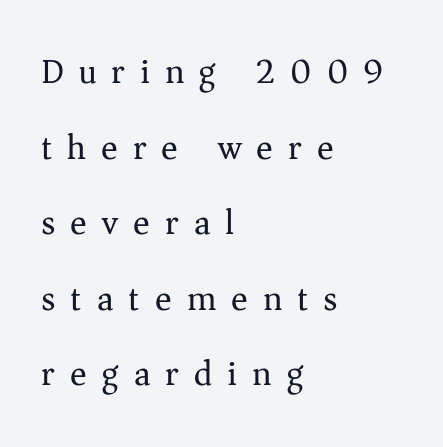
The image shows 35 px regular-weight serif type, upright; set left-aligned, loose line spacing (2.16x), unusually wide letter spacing (+0.43 em), not underlined; medium stroke contrast and a medium x-height.
